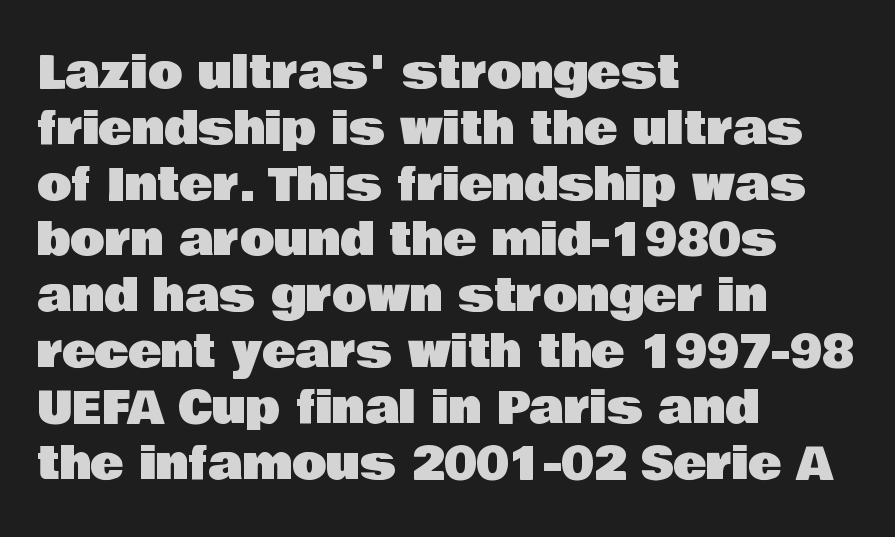
Q: Is the text italic (slanted)? A: No, it is upright.
Q: Is the typeface a serif or a sans-serif typeface? A: Sans-serif.
Q: Is the text underlined? A: No.
Q: How is the paragraph aligned? A: Left-aligned.
Q: Is the spacing between letters normal or unusually wide? A: Normal.
Q: Width (condensed, normal, or wide)? A: Normal.
Q: Stroke contrast? A: Low.
Q: x-height? A: Large.
Q: Monospaced? A: No.
